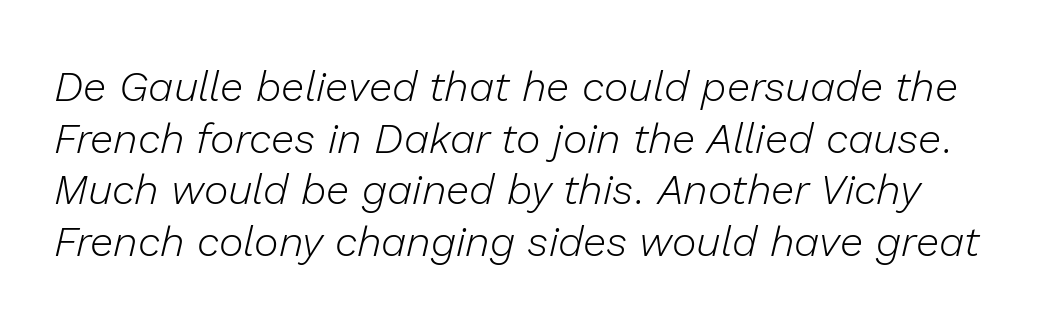
{"italic": "yes", "lean": "right", "slant_degrees": 13, "bold": "no", "weight": "light", "width": "normal", "stroke_contrast": "low", "x_height": "medium", "monospaced": "no", "underline": "no", "line_spacing_ratio": 1.23, "letter_spacing": "normal", "letter_spacing_em": 0.0, "glyph_px": 42}
